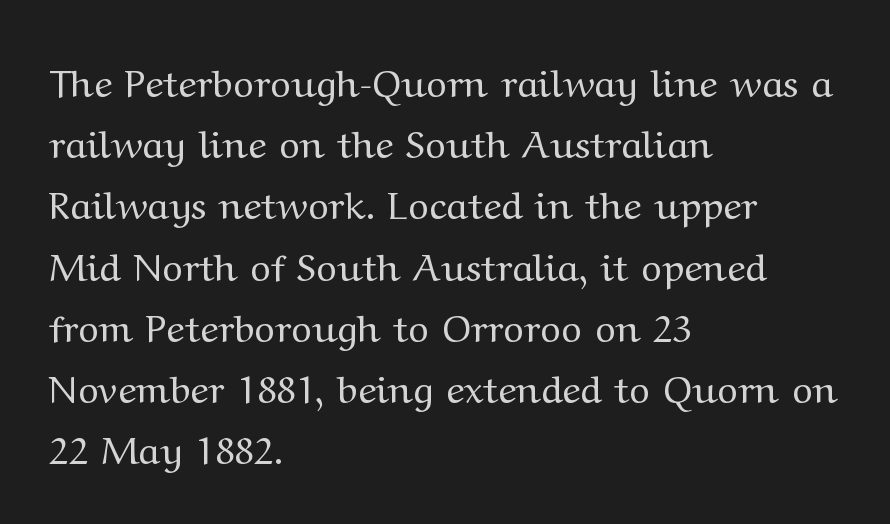
Q: Is the text bold? A: No.
Q: Is the text italic (slanted)? A: No, it is upright.
Q: Is the typeface a serif or a sans-serif typeface? A: Serif.
Q: Is the text underlined? A: No.
Q: How is the paragraph aligned? A: Left-aligned.
Q: Is the spacing between letters normal or unusually wide? A: Normal.
Q: Is the spacing between lines tight, normal or loose? A: Normal.
Q: Width (condensed, normal, or wide)? A: Wide.
Q: Stroke contrast? A: Medium.
Q: x-height? A: Medium.
Q: Monospaced? A: No.
